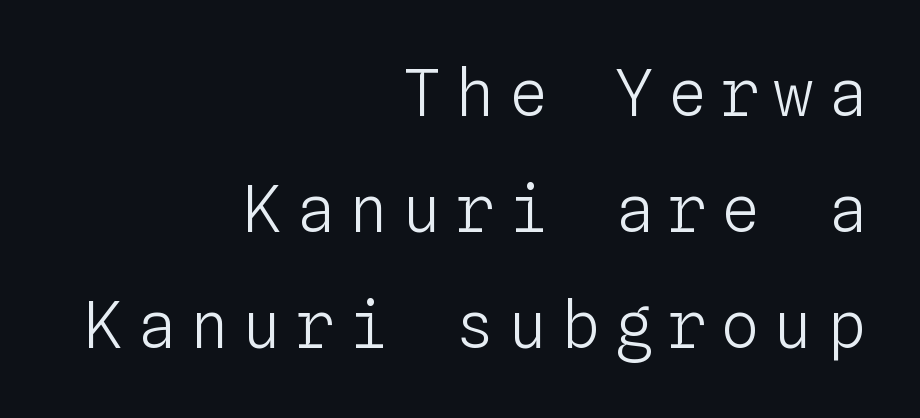
Q: Is the text bold? A: No.
Q: Is the text italic (slanted)? A: No, it is upright.
Q: Is the text underlined? A: No.
Q: How is the paragraph aligned? A: Right-aligned.
Q: Is the spacing between letters normal or unusually wide? A: Unusually wide.
Q: Width (condensed, normal, or wide)? A: Normal.
Q: Stroke contrast? A: Low.
Q: x-height? A: Medium.
Q: Monospaced? A: Yes.
